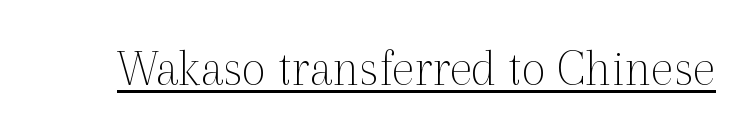
The image shows 53 px thin serif type, upright; set normal letter spacing, underlined; a medium x-height.
